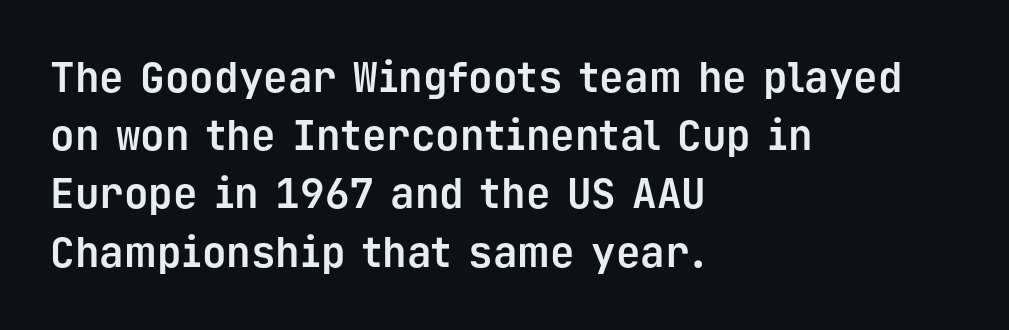
Q: Is the text bold? A: Yes.
Q: Is the text italic (slanted)? A: No, it is upright.
Q: Is the typeface a serif or a sans-serif typeface? A: Sans-serif.
Q: Is the text underlined? A: No.
Q: How is the paragraph aligned? A: Left-aligned.
Q: Is the spacing between letters normal or unusually wide? A: Normal.
Q: Is the spacing between lines tight, normal or loose? A: Normal.
Q: Width (condensed, normal, or wide)? A: Normal.
Q: Stroke contrast? A: Low.
Q: x-height? A: Medium.
Q: Monospaced? A: Yes.
